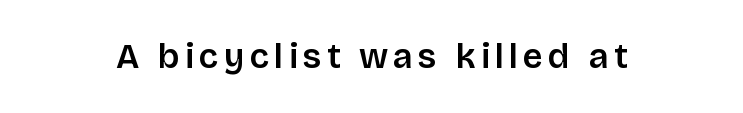
{"serif": "no", "italic": "no", "bold": "semi", "weight": "semibold", "width": "normal", "stroke_contrast": "low", "x_height": "large", "monospaced": "no", "underline": "no", "glyph_px": 35}
